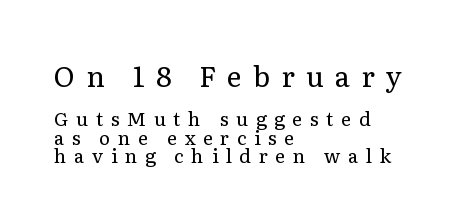
{"serif": "yes", "italic": "no", "bold": "no", "weight": "regular", "width": "normal", "stroke_contrast": "low", "x_height": "medium", "monospaced": "no", "underline": "no", "align": "left", "line_spacing": "tight", "line_spacing_ratio": 0.96, "letter_spacing": "wide", "letter_spacing_em": 0.4, "larger_block": "first", "size_ratio": 1.47, "glyph_px": 28}
